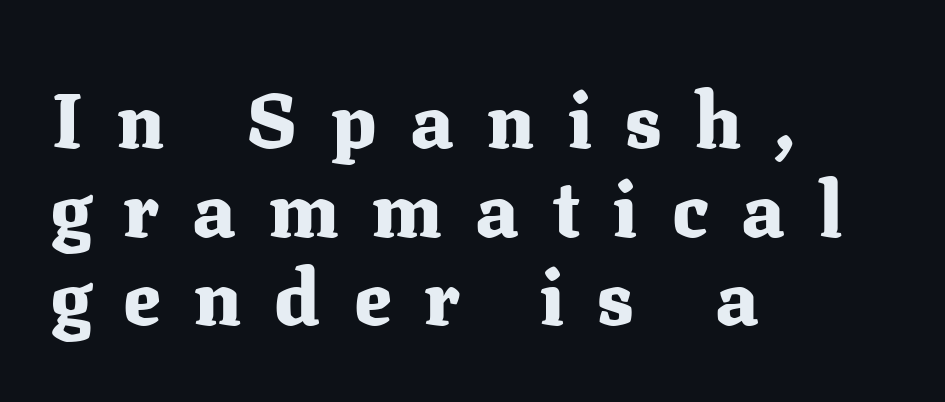
The image shows 77 px heavy serif type, upright; set left-aligned, tight line spacing (1.15x), unusually wide letter spacing (+0.43 em), not underlined; medium stroke contrast and a medium x-height.
